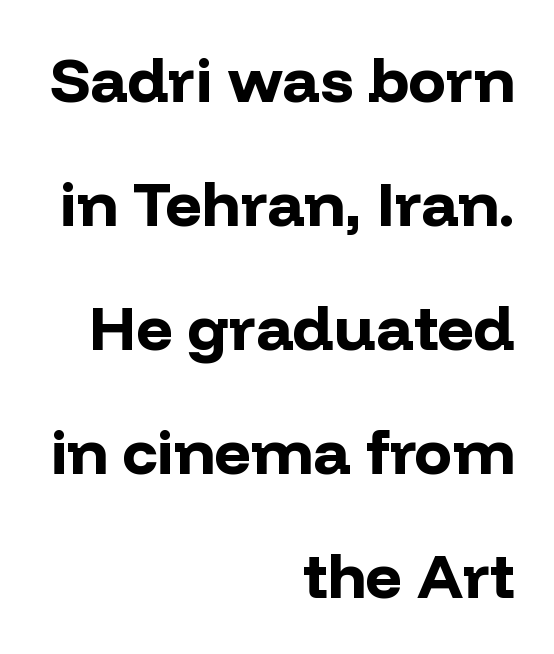
Q: Is the text bold? A: Yes.
Q: Is the text italic (slanted)? A: No, it is upright.
Q: Is the typeface a serif or a sans-serif typeface? A: Sans-serif.
Q: Is the text underlined? A: No.
Q: How is the paragraph aligned? A: Right-aligned.
Q: Is the spacing between letters normal or unusually wide? A: Normal.
Q: Is the spacing between lines tight, normal or loose? A: Loose.
Q: Width (condensed, normal, or wide)? A: Normal.
Q: Stroke contrast? A: Low.
Q: x-height? A: Medium.
Q: Monospaced? A: No.
